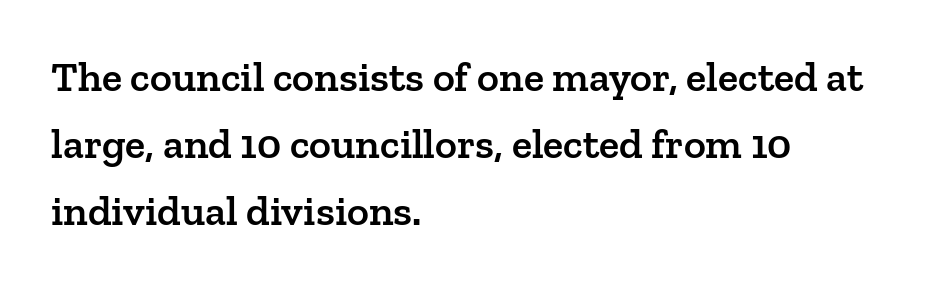
The typography opts for an upright posture over an oblique one. Summary of vertical rhythm: regular, with standard interline spacing. How are the letters spaced? Ordinarily, with no added tracking. In terms of letterform style, serifs are clearly present. Any mark beneath the type? The region is blank.
